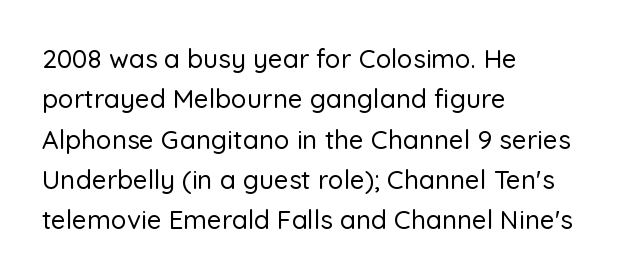
This rendering uses left alignment, leaving the right contour irregular. The vertical gap from one line to the next is medium. The space beneath each line is pristine and unruled. Does extra space separate the letters? No, they use regular spacing. Every character sits straight up, as roman type does.
